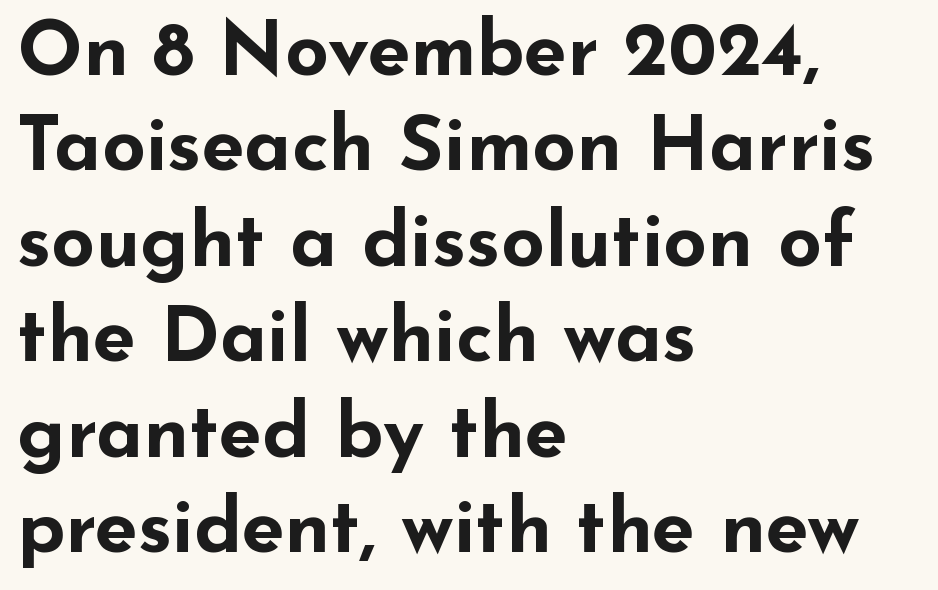
{"serif": "no", "italic": "no", "bold": "yes", "weight": "bold", "width": "wide", "stroke_contrast": "low", "x_height": "small", "monospaced": "no", "underline": "no", "align": "left", "line_spacing_ratio": 1.24, "letter_spacing": "normal", "letter_spacing_em": 0.0, "glyph_px": 77}
